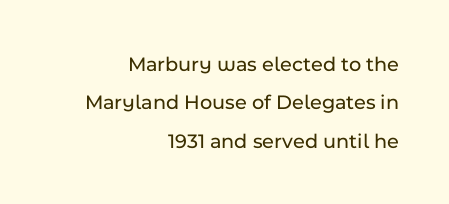
{"italic": "no", "underline": "no", "align": "right", "line_spacing_ratio": 1.83, "letter_spacing": "normal", "letter_spacing_em": 0.0, "glyph_px": 21}
